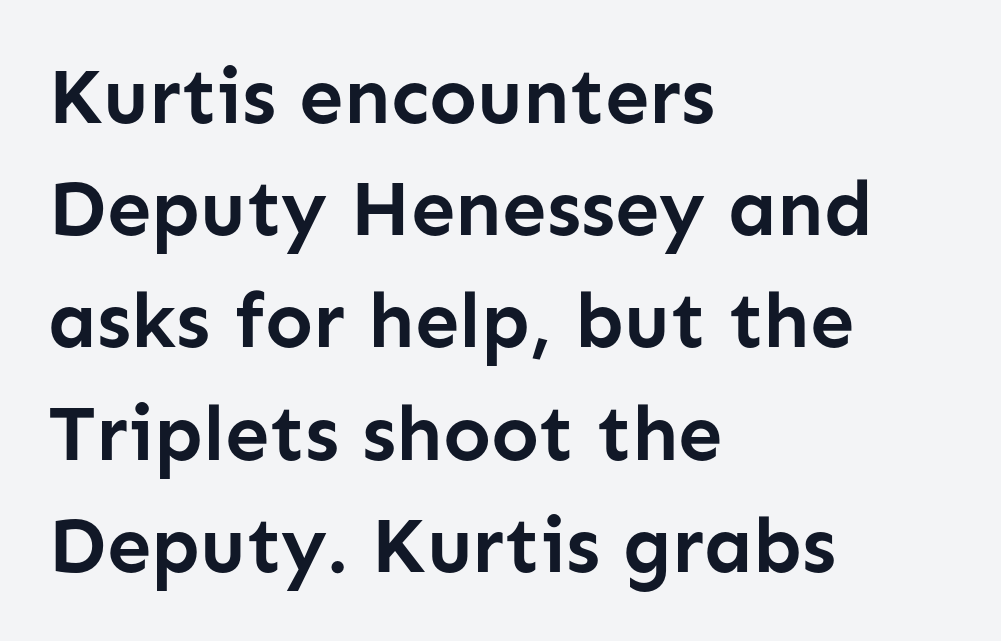
Each new line begins a customary step beneath the previous one. Look at the bottom of the vertical strokes: they stop flat, with no serifs. Is the letter spacing exaggerated? No — it looks like the ordinary default. The rendering uses a bold face; every stroke is thick and dark. Is this a fixed-width face? No — the glyphs have proportional, varying widths. Line starts are locked; line ends wander.
